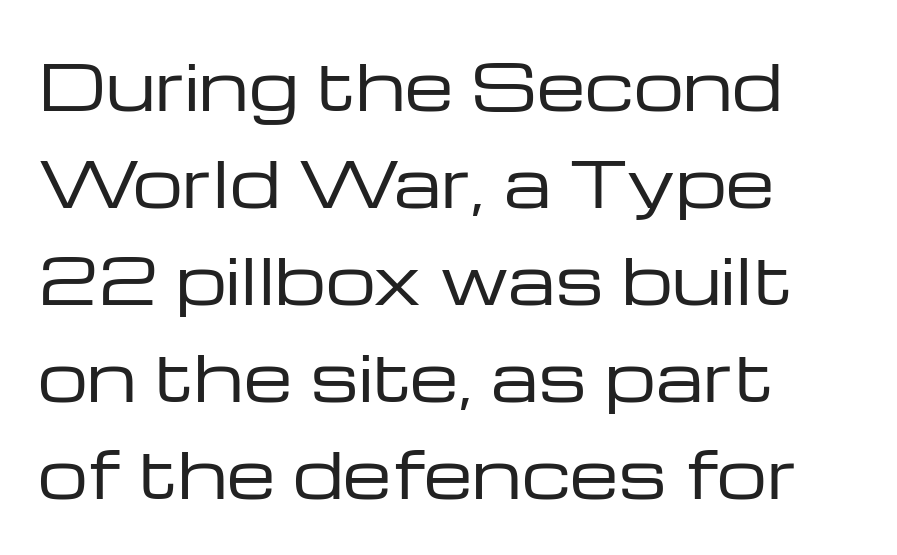
Rows of type keep a routine distance in the vertical direction. Horizontal alignment here is leftward, the default for most running prose. Notice how the stems are strictly vertical — no italics here. Here the designer chose a conventional face with non-uniform glyph widths.
